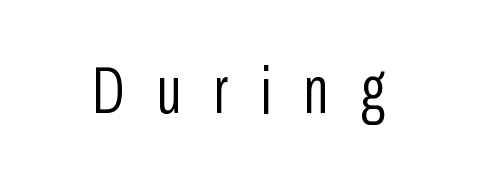
In terms of letterspacing, this is a distinctly airy, spread setting. Grotesque or geometric, the face here clearly has no serifs. The letters stand upright; this is a roman face. Just letters on the line, the space beneath them empty.
